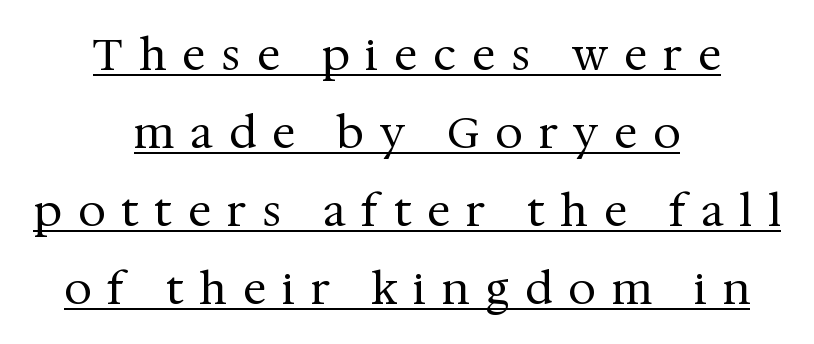
{"serif": "yes", "italic": "no", "bold": "no", "weight": "regular", "width": "normal", "stroke_contrast": "medium", "x_height": "medium", "monospaced": "no", "underline": "yes", "align": "center", "line_spacing_ratio": 1.77, "letter_spacing": "wide", "letter_spacing_em": 0.37, "glyph_px": 44}
